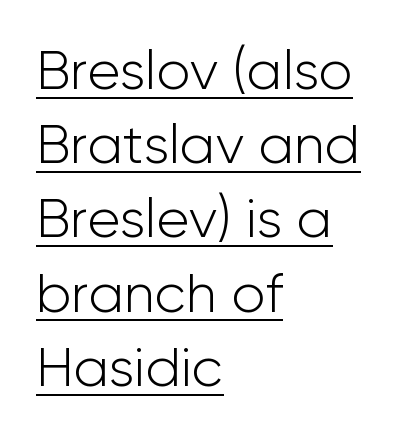
{"serif": "no", "italic": "no", "bold": "no", "weight": "light", "width": "normal", "stroke_contrast": "low", "x_height": "medium", "monospaced": "no", "underline": "yes", "align": "left", "line_spacing": "normal", "line_spacing_ratio": 1.35, "letter_spacing": "normal", "letter_spacing_em": 0.0, "glyph_px": 55}
